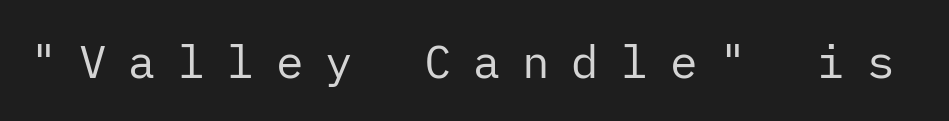
The image shows 46 px regular-weight sans-serif type, upright; set unusually wide letter spacing (+0.47 em), not underlined; low stroke contrast and a medium x-height.
